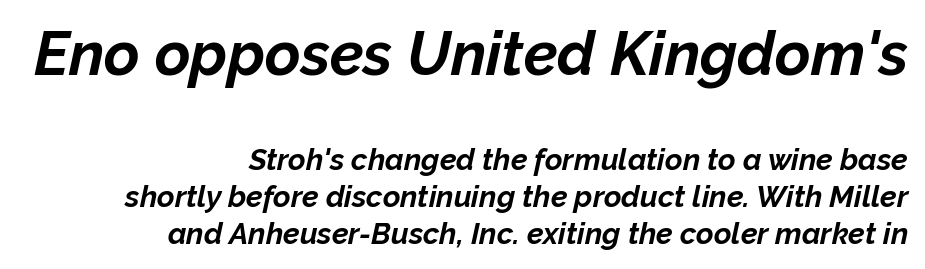
Notice how the passage keeps a crisp vertical edge on the right only. In terms of letterspacing, this is plain default setting. Does the lettering tilt? It does — this is italic. The area under the type is left untouched. The typesetting leans heavy: a genuine bold. Character size in the leading block exceeds that of the trailing block.
